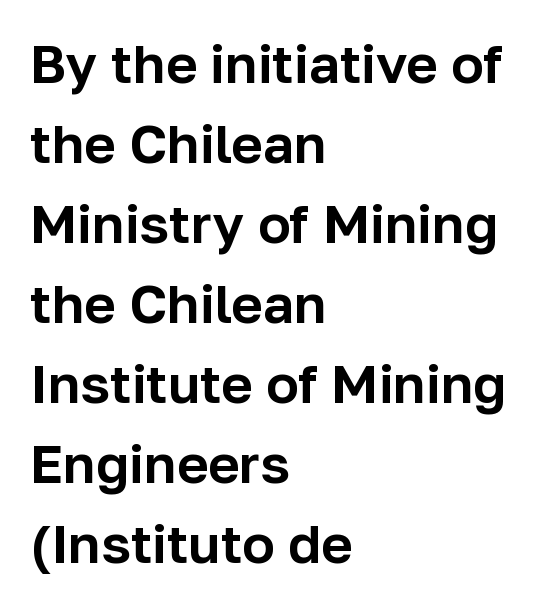
The paragraph has a hard left edge and a soft right edge. Normally led — the rows are evenly, conventionally spaced. The gaps between neighbouring characters are ordinary and unremarkable. The specimen omits any rule beneath the text block's lines. Every stem runs plumb, perpendicular to the baseline.
